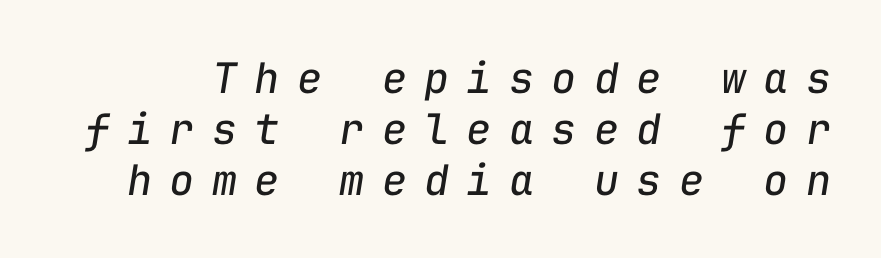
The baseline area is clear. The typeface has the unassuming heft of standard copy or less. Spacing between characters has been opened up far beyond the box default. The passage shown leans; its letterforms are oblique. The rendering uses typewriter-style spacing with identical character cells.
